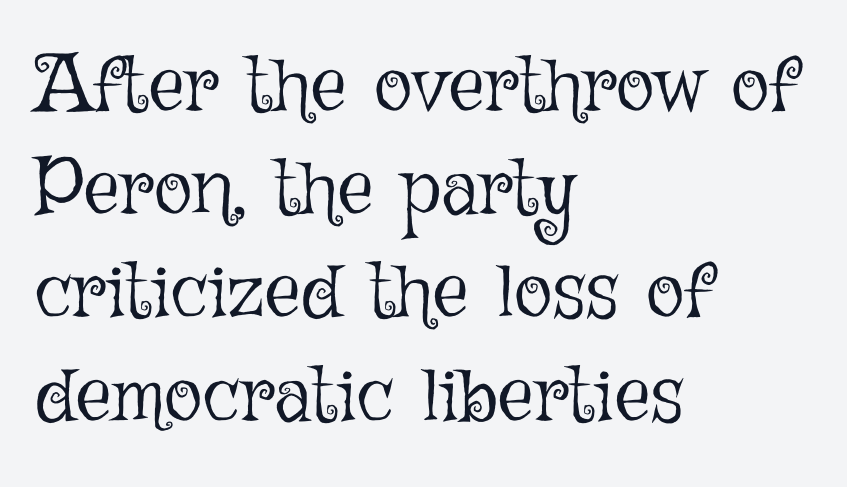
Q: Is the text bold? A: No.
Q: Is the text italic (slanted)? A: No, it is upright.
Q: Is the text underlined? A: No.
Q: How is the paragraph aligned? A: Left-aligned.
Q: Is the spacing between letters normal or unusually wide? A: Normal.
Q: Is the spacing between lines tight, normal or loose? A: Normal.
Q: Width (condensed, normal, or wide)? A: Normal.
Q: Stroke contrast? A: Low.
Q: x-height? A: Medium.
Q: Monospaced? A: No.
